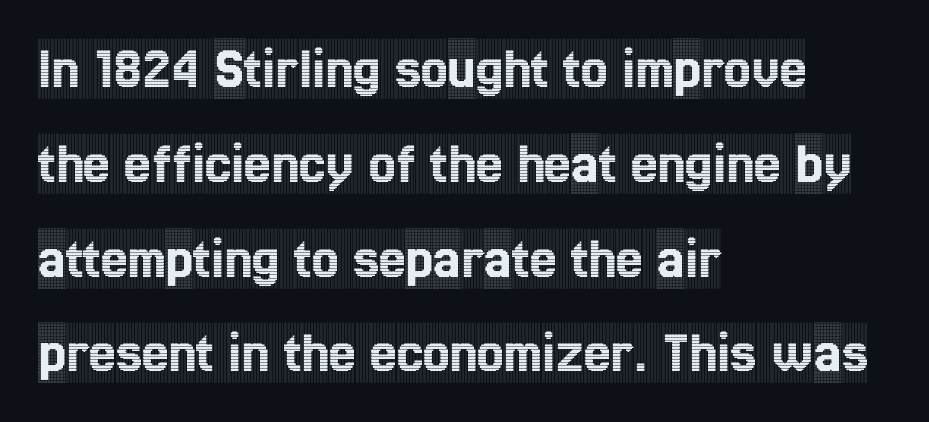
The image shows 60 px condensed serif type, upright; set left-aligned, normal line spacing (1.58x), normal letter spacing, not underlined; a large x-height.
